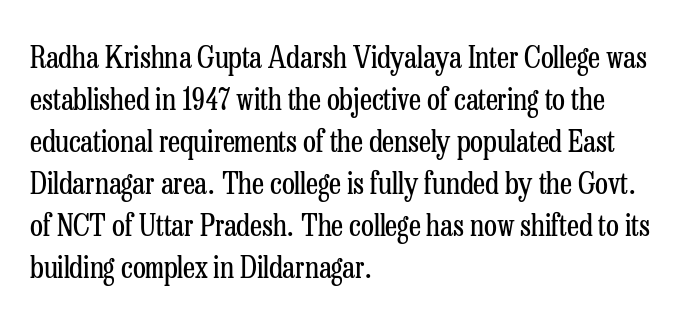
The image shows 30 px regular-weight, condensed serif type, upright; set left-aligned, normal line spacing (1.4x), normal letter spacing, not underlined; low stroke contrast and a medium x-height.
